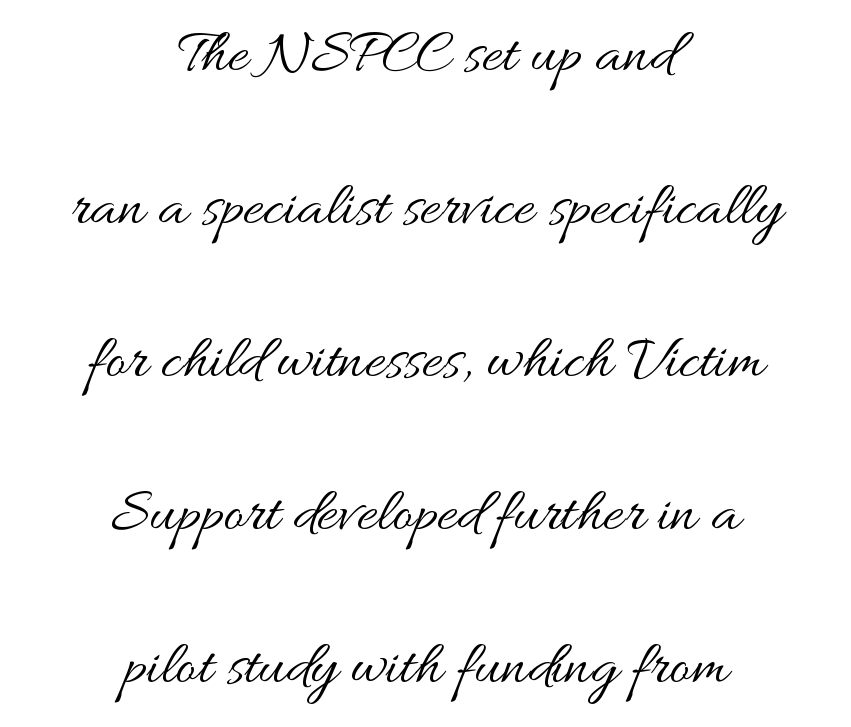
Q: Is the text bold? A: No.
Q: Is the text italic (slanted)? A: Yes.
Q: Is the text underlined? A: No.
Q: How is the paragraph aligned? A: Centered.
Q: Is the spacing between letters normal or unusually wide? A: Normal.
Q: Is the spacing between lines tight, normal or loose? A: Loose.
Q: Width (condensed, normal, or wide)? A: Wide.
Q: Stroke contrast? A: Medium.
Q: x-height? A: Small.
Q: Monospaced? A: No.
